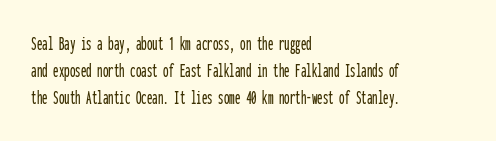
The image shows 22 px text type, upright; set left-aligned, line spacing 1.23x, normal letter spacing, not underlined.
